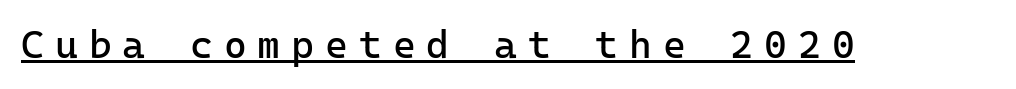
The image shows 39 px regular-weight sans-serif type, upright, monospaced; set unusually wide letter spacing (+0.28 em), underlined; low stroke contrast and a medium x-height.
